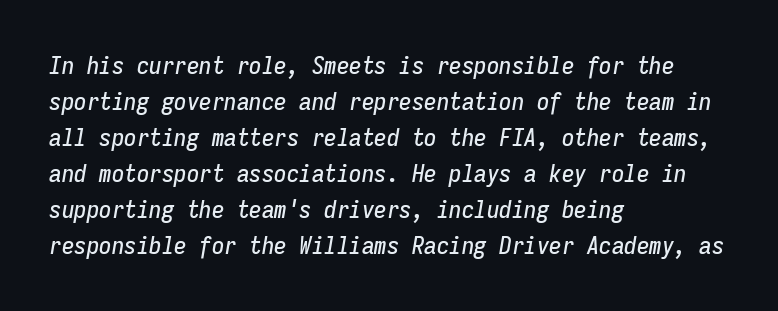
{"italic": "yes", "lean": "right", "slant_degrees": 9, "underline": "no", "align": "left", "line_spacing": "normal", "line_spacing_ratio": 1.44, "letter_spacing": "normal", "letter_spacing_em": 0.0, "glyph_px": 25}
